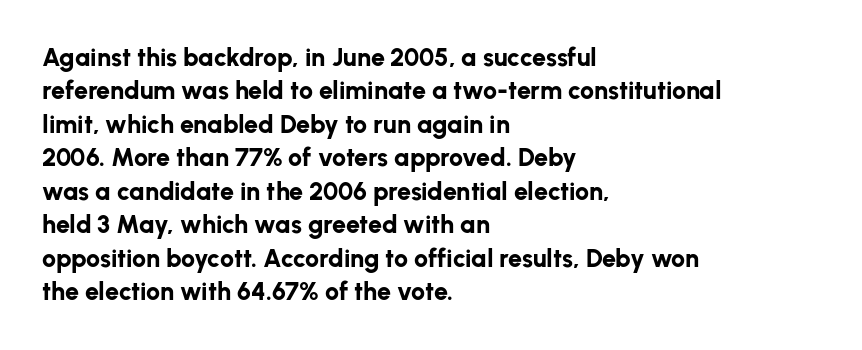
Notice how the passage keeps a crisp vertical edge on the left only. Ordinary non-slanted type is in use. This sample uses plain, unmodified letter spacing. Strong, thick strokes mark this as bold type. Normally led — the rows are evenly, conventionally spaced.
